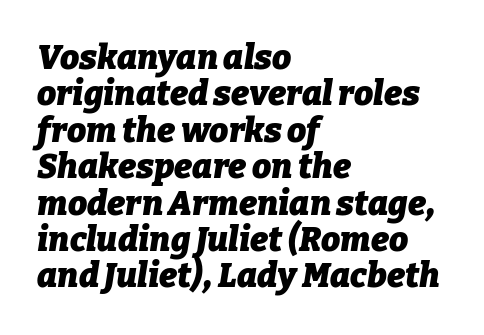
The image shows 34 px heavy type, italic (leaning right); set left-aligned, tight line spacing (1.07x), normal letter spacing, not underlined; low stroke contrast and a medium x-height.
